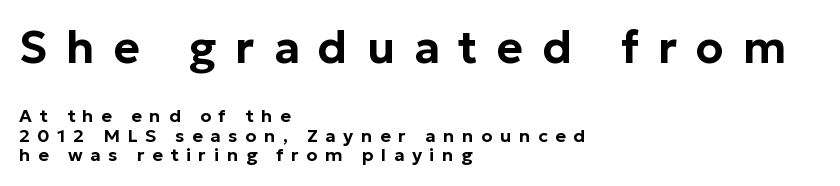
Rows of type sit shoulder to shoulder in the vertical direction. Which of the two is more prominent by size? The first, at the top. A typesetter would label this face a sans. Underlining? Definitely not there.
